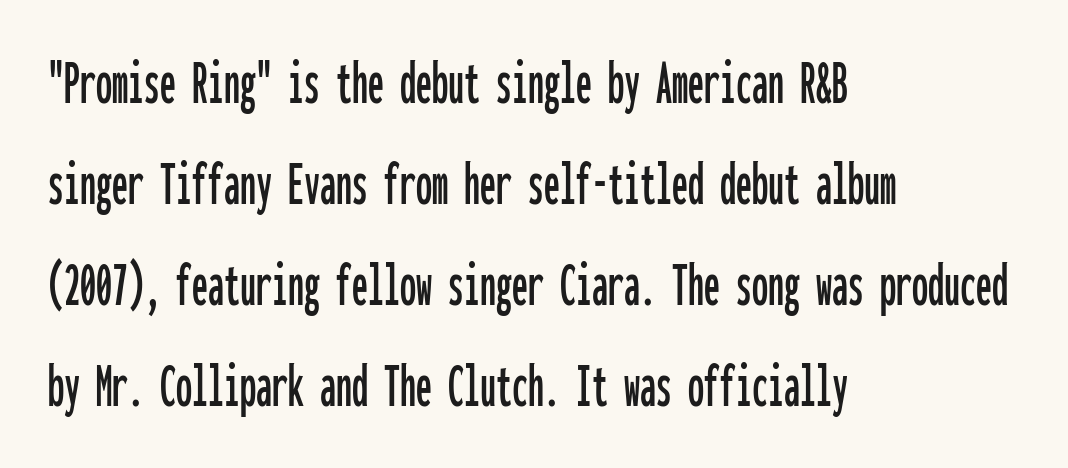
{"serif": "no", "italic": "no", "width": "condensed", "stroke_contrast": "low", "x_height": "medium", "monospaced": "yes", "underline": "no", "align": "left", "line_spacing": "normal", "line_spacing_ratio": 1.58, "letter_spacing": "normal", "letter_spacing_em": 0.0, "glyph_px": 64}
